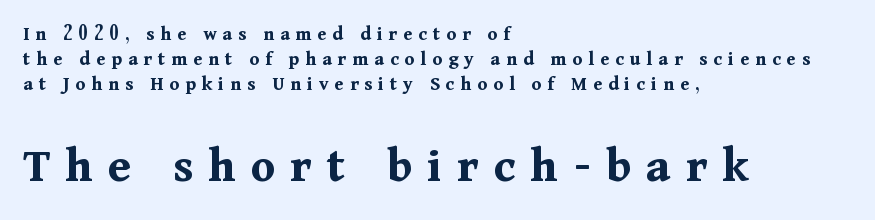
Q: Is the text bold? A: Yes.
Q: Is the text italic (slanted)? A: No, it is upright.
Q: Is the typeface a serif or a sans-serif typeface? A: Serif.
Q: Is the text underlined? A: No.
Q: How is the paragraph aligned? A: Left-aligned.
Q: Is the spacing between letters normal or unusually wide? A: Unusually wide.
Q: Is the spacing between lines tight, normal or loose? A: Normal.
Q: Which block of text is set in a larger size, the first (top) or the second (bottom)? A: The second (bottom) one.
Q: Width (condensed, normal, or wide)? A: Normal.
Q: Stroke contrast? A: Medium.
Q: x-height? A: Medium.
Q: Monospaced? A: No.
